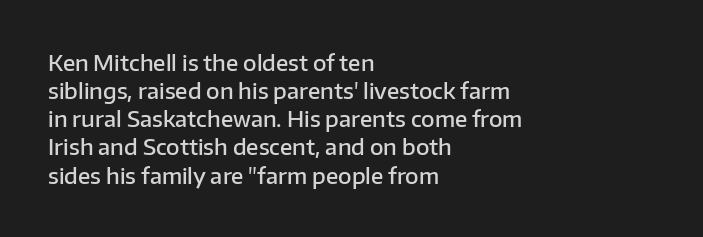
{"italic": "no", "bold": "semi", "underline": "no", "align": "left", "line_spacing": "normal", "line_spacing_ratio": 1.28, "letter_spacing": "normal", "letter_spacing_em": 0.0, "glyph_px": 22}
